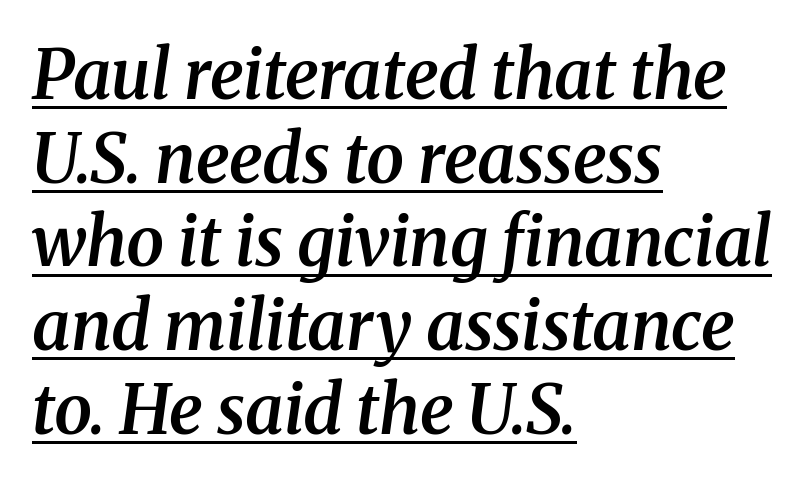
The specimen includes a rule beneath the text block's lines. The text block is weighted toward the left margin, trailing off unevenly rightward. Does the weight exceed regular? Yes, but only to semibold. Slant detected: the letters are inclined. Looks like regular typesetting: each glyph gets only the width it needs.
